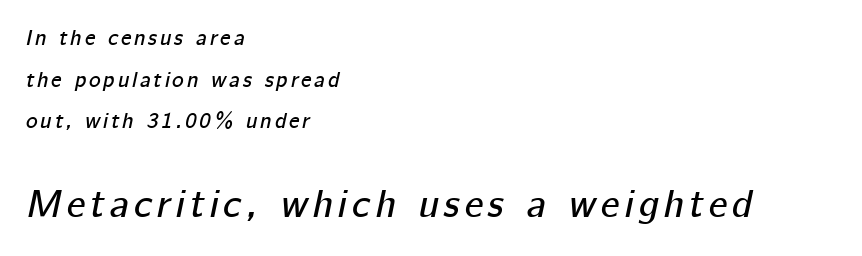
The image shows 39 px text type, italic (leaning right); set left-aligned, line spacing 1.89x, not underlined; the second (bottom) block is 1.77x larger; low stroke contrast and a medium x-height.
